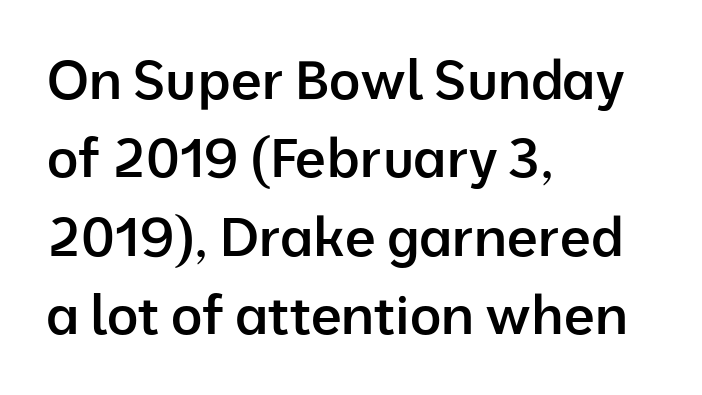
Q: Is the text bold? A: Semi-bold.
Q: Is the text italic (slanted)? A: No, it is upright.
Q: Is the typeface a serif or a sans-serif typeface? A: Sans-serif.
Q: Is the text underlined? A: No.
Q: How is the paragraph aligned? A: Left-aligned.
Q: Is the spacing between letters normal or unusually wide? A: Normal.
Q: Is the spacing between lines tight, normal or loose? A: Normal.
Q: Width (condensed, normal, or wide)? A: Normal.
Q: Stroke contrast? A: Low.
Q: x-height? A: Medium.
Q: Monospaced? A: No.
